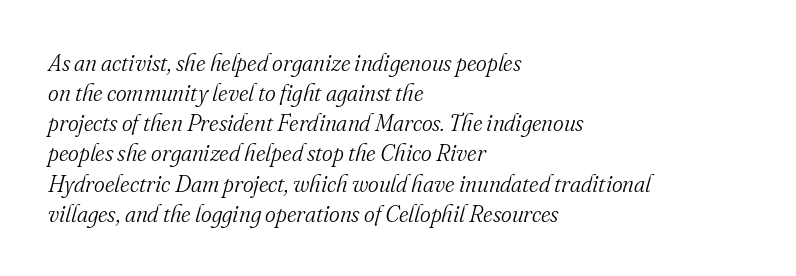
Q: Is the text bold? A: No.
Q: Is the text italic (slanted)? A: Yes, it leans right by about 16 degrees.
Q: Is the text underlined? A: No.
Q: How is the paragraph aligned? A: Left-aligned.
Q: Is the spacing between letters normal or unusually wide? A: Normal.
Q: Is the spacing between lines tight, normal or loose? A: Normal.
